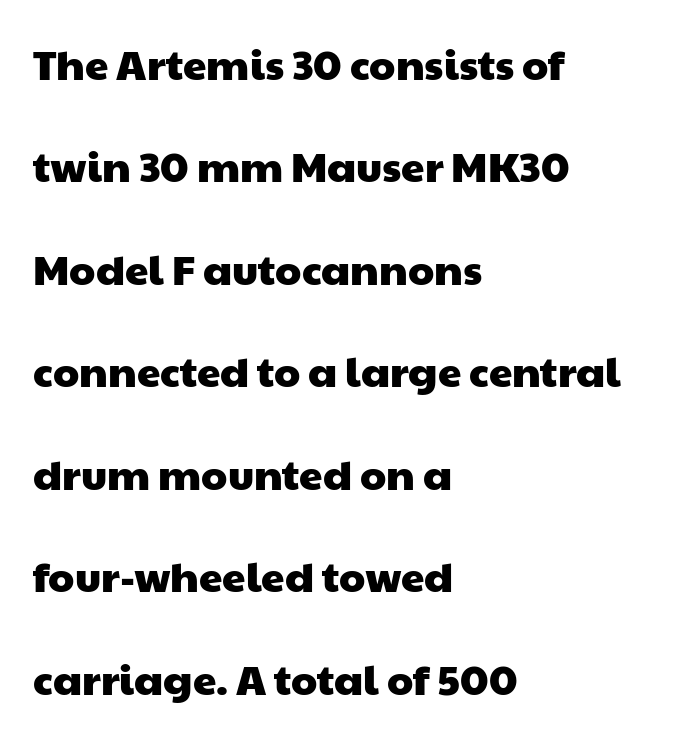
The glyphs in this specimen are sans serif. Leading: increased. Honestly, there is no underline to notice here at all. The rendering uses natural spacing where letterforms have individual widths.
